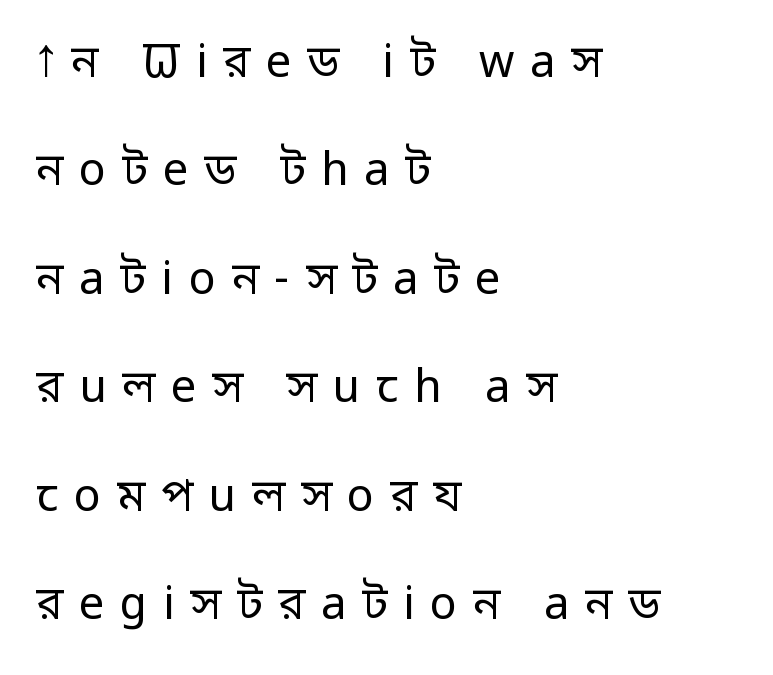
Q: Is the text bold? A: No.
Q: Is the text italic (slanted)? A: No, it is upright.
Q: Is the typeface a serif or a sans-serif typeface? A: Sans-serif.
Q: Is the text underlined? A: No.
Q: How is the paragraph aligned? A: Left-aligned.
Q: Is the spacing between letters normal or unusually wide? A: Unusually wide.
Q: Is the spacing between lines tight, normal or loose? A: Loose.
Q: Width (condensed, normal, or wide)? A: Normal.
Q: Stroke contrast? A: Low.
Q: x-height? A: Medium.
Q: Monospaced? A: No.
